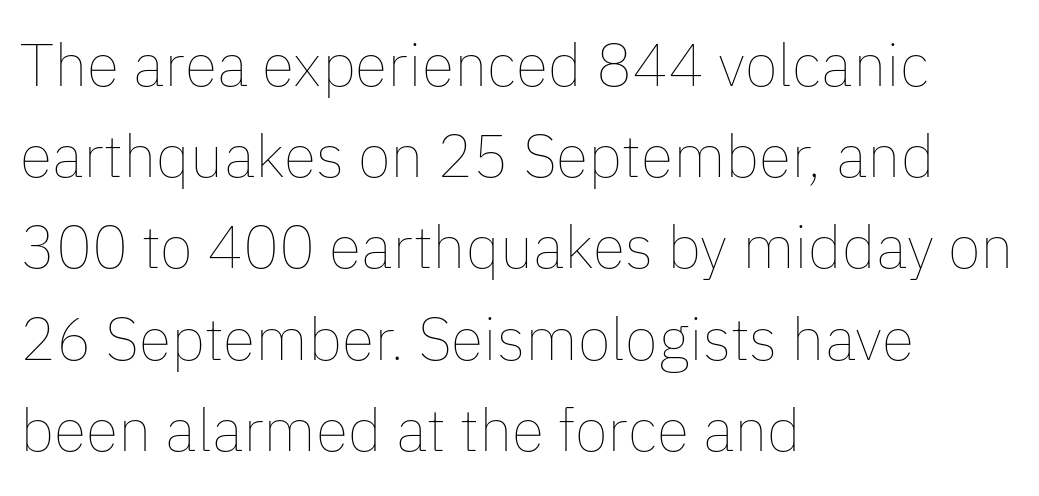
The tracking reads as untouched default to a designer's eye. Does the copy run flush right? No — it runs flush left. Letters rest on an invisible, unmarked baseline. Ascenders rise straight up at ninety degrees. Vertical spacing — default.
